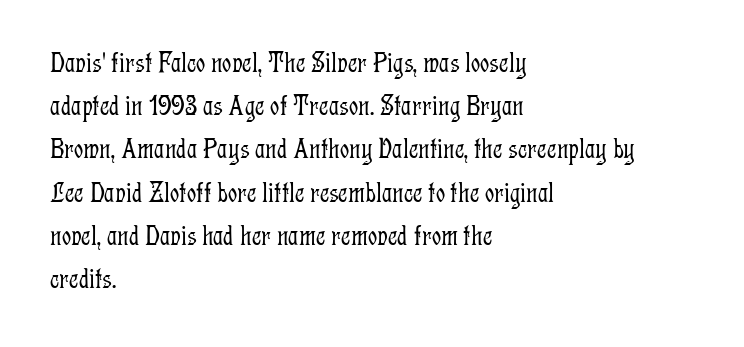
The image shows 29 px light, condensed serif type, upright; set left-aligned, normal line spacing (1.49x), normal letter spacing, not underlined; low stroke contrast and a medium x-height.
